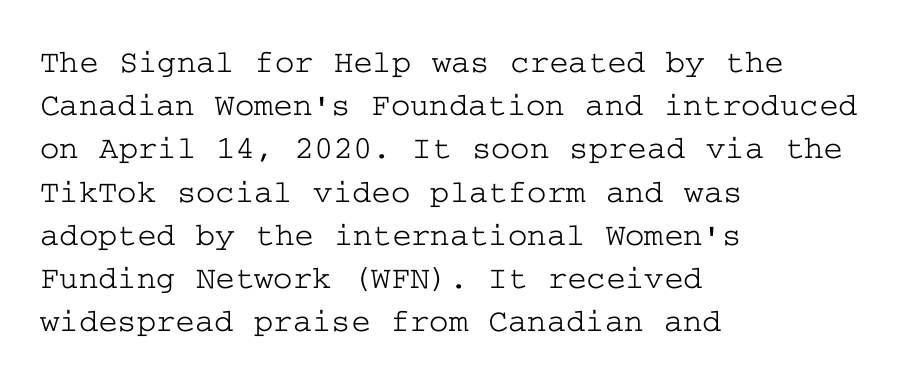
The image shows 33 px wide serif type, upright; set left-aligned, normal line spacing (1.31x), normal letter spacing, not underlined; low stroke contrast and a medium x-height.
